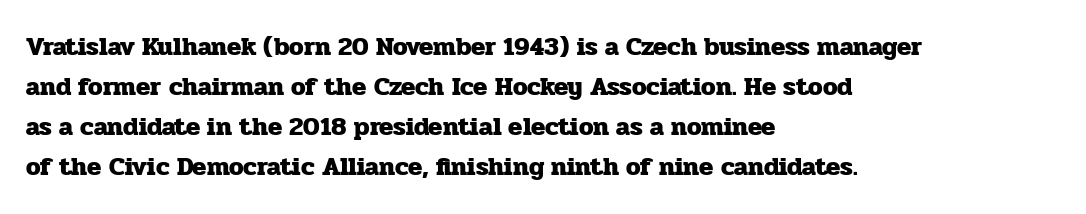
Q: Is the text bold? A: Yes.
Q: Is the text italic (slanted)? A: No, it is upright.
Q: Is the text underlined? A: No.
Q: How is the paragraph aligned? A: Left-aligned.
Q: Is the spacing between letters normal or unusually wide? A: Normal.
Q: Is the spacing between lines tight, normal or loose? A: Normal.
